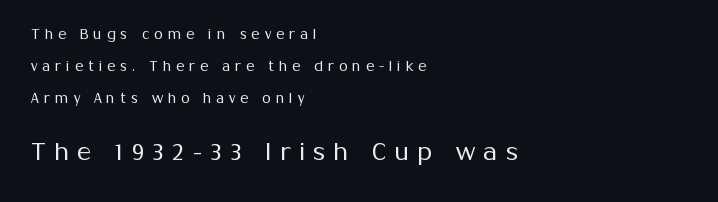
The image shows 24 px text type, upright; set left-aligned, loose line spacing (2.27x), unusually wide letter spacing (+0.35 em), not underlined; the second (bottom) block is 1.71x larger.
